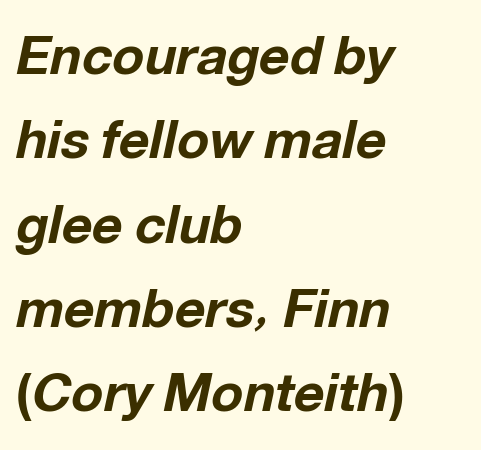
Q: Is the text bold? A: Yes.
Q: Is the text italic (slanted)? A: Yes, it leans right by about 12 degrees.
Q: Is the text underlined? A: No.
Q: How is the paragraph aligned? A: Left-aligned.
Q: Is the spacing between letters normal or unusually wide? A: Normal.
Q: Is the spacing between lines tight, normal or loose? A: Normal.
Q: Width (condensed, normal, or wide)? A: Normal.
Q: Stroke contrast? A: Low.
Q: x-height? A: Medium.
Q: Monospaced? A: No.
